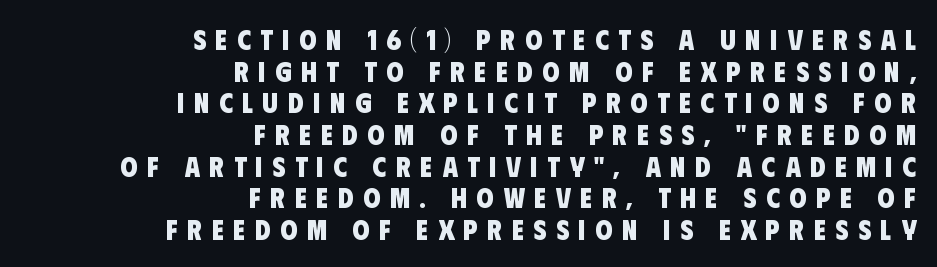
Regarding leading, the lines here are crowded together. Character widths vary here, with narrow letters taking less room than wide ones. Descenders hang freely into open space. The text was rendered using a sans face with plain stroke endings. The font is running at its bold setting.
